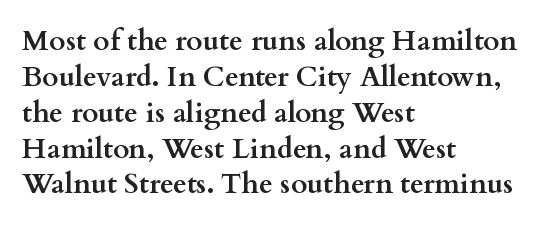
The image shows 28 px semibold, wide serif type, upright; set left-aligned, normal line spacing (1.28x), normal letter spacing, not underlined; medium stroke contrast and a small x-height.
